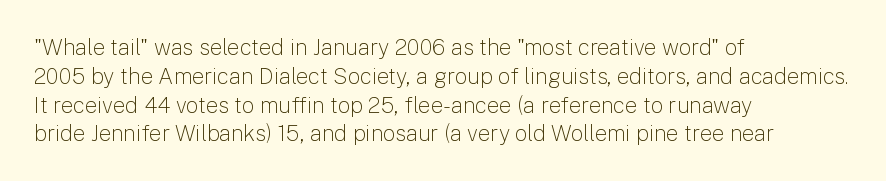
The image shows 22 px text type, upright; set left-aligned, normal line spacing (1.31x), normal letter spacing, not underlined.
